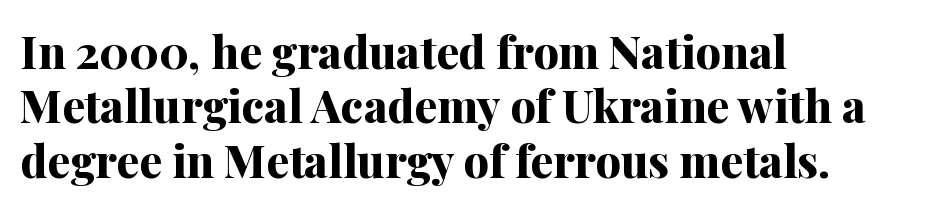
Think of a printed novel: that variable character pitch is what you see here. Check the space under the baseline: it is left empty. Where is the straight margin? On the left. Default kerning and tracking; the words read as compact shapes. A roman cut, with each character standing at attention.
